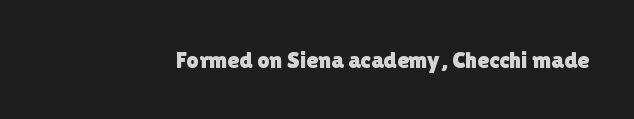
The image shows 24 px text type, upright; set normal letter spacing, not underlined.
